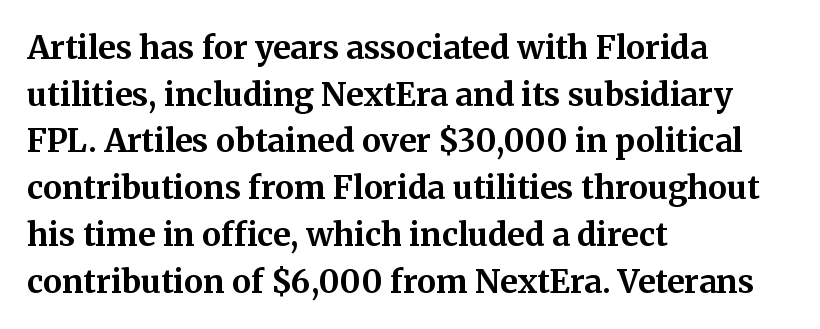
Q: Is the text bold? A: Yes.
Q: Is the text italic (slanted)? A: No, it is upright.
Q: Is the typeface a serif or a sans-serif typeface? A: Serif.
Q: Is the text underlined? A: No.
Q: How is the paragraph aligned? A: Left-aligned.
Q: Is the spacing between letters normal or unusually wide? A: Normal.
Q: Is the spacing between lines tight, normal or loose? A: Normal.
Q: Width (condensed, normal, or wide)? A: Normal.
Q: Stroke contrast? A: Medium.
Q: x-height? A: Medium.
Q: Monospaced? A: No.
